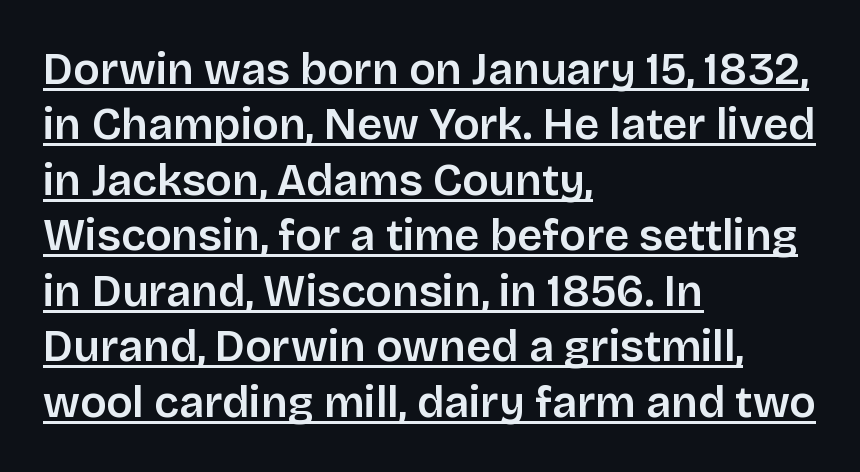
The image shows 44 px sans-serif type, upright; set left-aligned, normal line spacing (1.26x), normal letter spacing, underlined; low stroke contrast and a large x-height.
